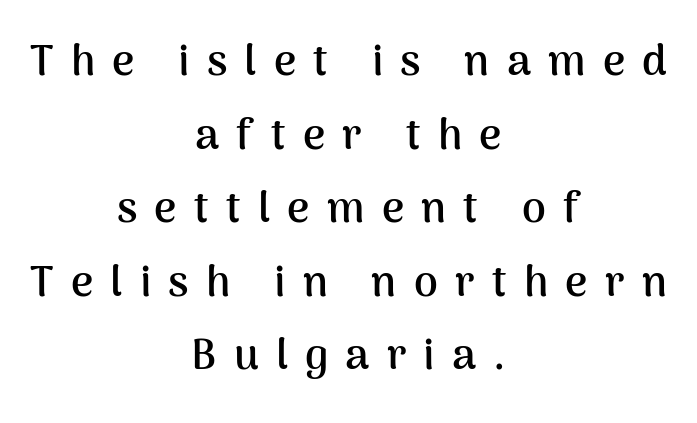
The image shows 43 px semibold sans-serif type, upright; set centered, line spacing 1.71x, unusually wide letter spacing (+0.4 em), not underlined; medium stroke contrast and a medium x-height.
